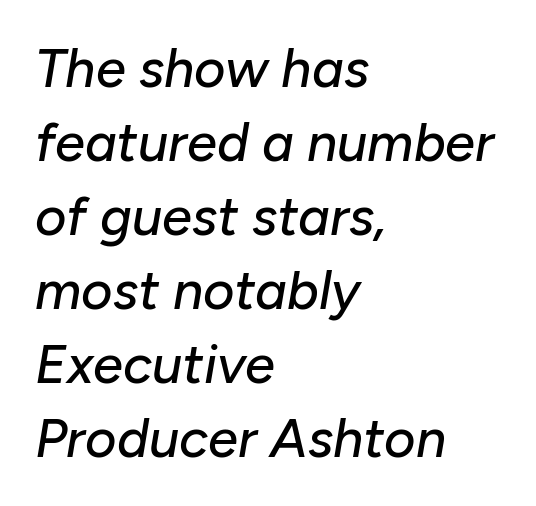
{"italic": "yes", "lean": "right", "slant_degrees": 10, "width": "normal", "stroke_contrast": "low", "x_height": "medium", "monospaced": "no", "underline": "no", "align": "left", "line_spacing": "normal", "line_spacing_ratio": 1.37, "letter_spacing": "normal", "letter_spacing_em": 0.0, "glyph_px": 54}
